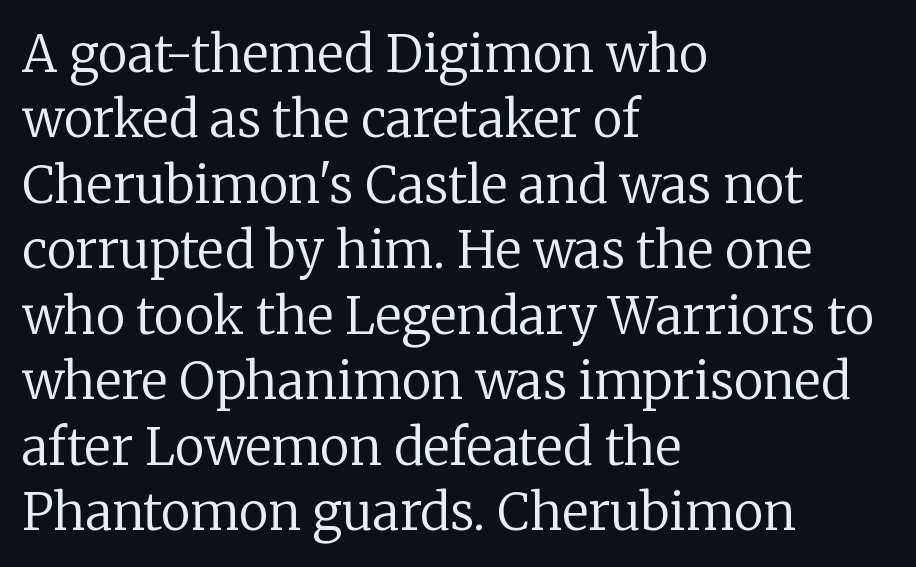
The image shows 50 px regular-weight serif type, upright; set left-aligned, normal line spacing (1.31x), normal letter spacing, not underlined; low stroke contrast and a medium x-height.
